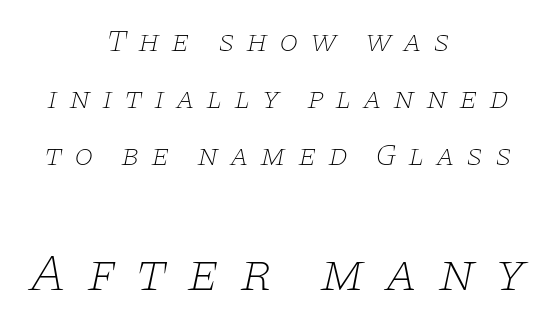
Q: Is the text bold? A: No.
Q: Is the text italic (slanted)? A: Yes, it leans right by about 11 degrees.
Q: Is the typeface a serif or a sans-serif typeface? A: Serif.
Q: Is the text underlined? A: No.
Q: How is the paragraph aligned? A: Centered.
Q: Is the spacing between letters normal or unusually wide? A: Unusually wide.
Q: Which block of text is set in a larger size, the first (top) or the second (bottom)? A: The second (bottom) one.
Q: Width (condensed, normal, or wide)? A: Wide.
Q: Stroke contrast? A: Low.
Q: x-height? A: Large.
Q: Monospaced? A: No.
